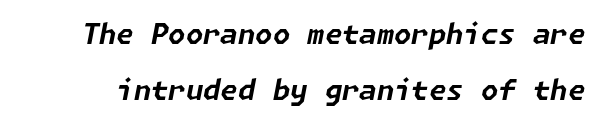
The image shows 28 px bold type, italic (leaning right); set loose line spacing (2.01x), normal letter spacing, not underlined; low stroke contrast and a medium x-height.
